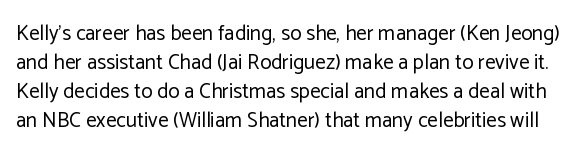
{"italic": "no", "bold": "no", "underline": "no", "line_spacing": "normal", "line_spacing_ratio": 1.38, "letter_spacing": "normal", "letter_spacing_em": 0.0, "glyph_px": 21}
